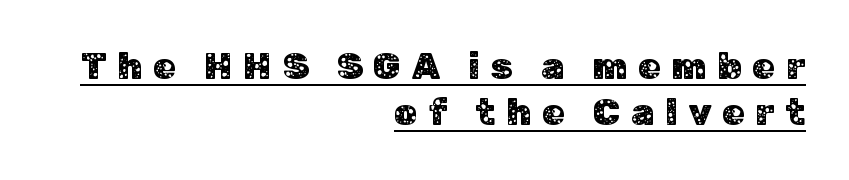
{"serif": "no", "italic": "no", "width": "normal", "stroke_contrast": "low", "x_height": "medium", "monospaced": "no", "underline": "yes", "align": "right", "line_spacing": "normal", "line_spacing_ratio": 1.25, "letter_spacing": "wide", "letter_spacing_em": 0.29, "glyph_px": 37}
